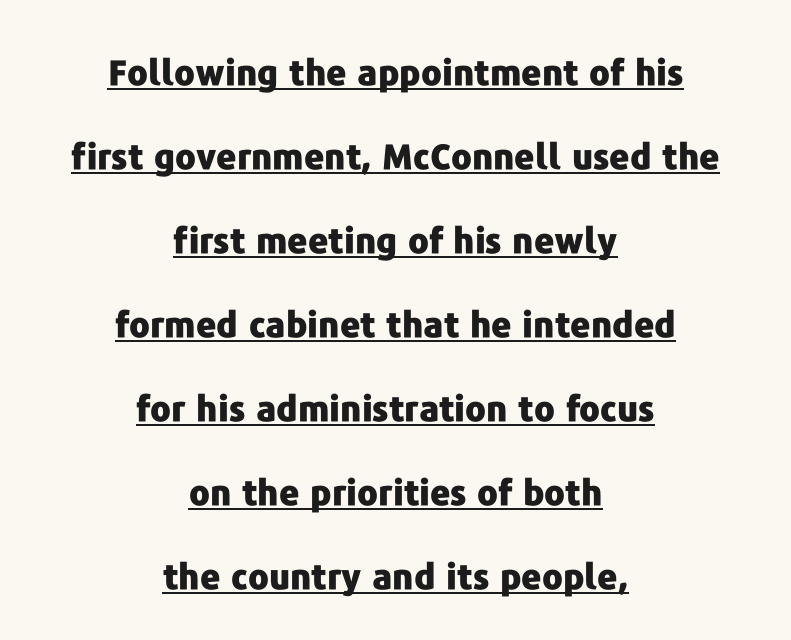
{"serif": "no", "italic": "no", "bold": "yes", "weight": "heavy", "width": "normal", "stroke_contrast": "low", "x_height": "medium", "monospaced": "no", "underline": "yes", "align": "center", "line_spacing": "loose", "line_spacing_ratio": 2.4, "letter_spacing": "normal", "letter_spacing_em": 0.0, "glyph_px": 35}
